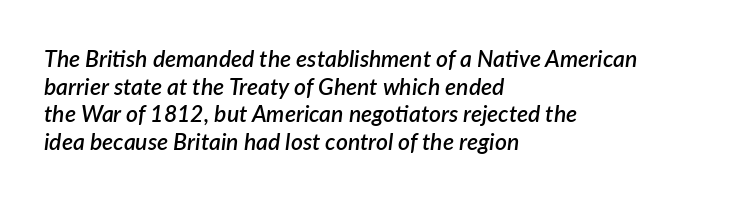
{"italic": "yes", "lean": "right", "slant_degrees": 7, "bold": "semi", "underline": "no", "align": "left", "line_spacing_ratio": 1.2, "letter_spacing": "normal", "letter_spacing_em": 0.0, "glyph_px": 23}
